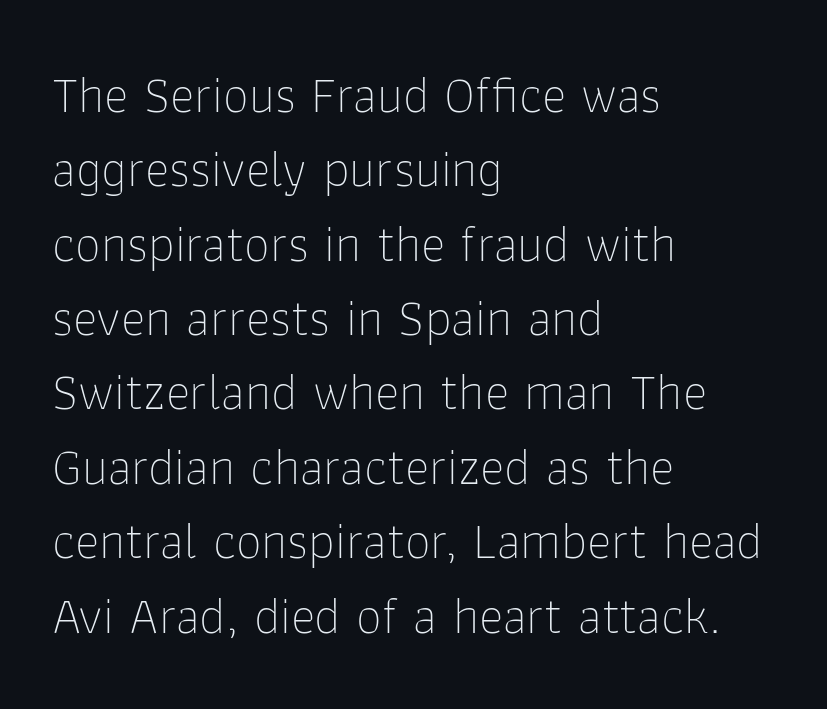
The image shows 52 px thin sans-serif type, upright; set left-aligned, normal line spacing (1.43x), normal letter spacing, not underlined; low stroke contrast and a medium x-height.
